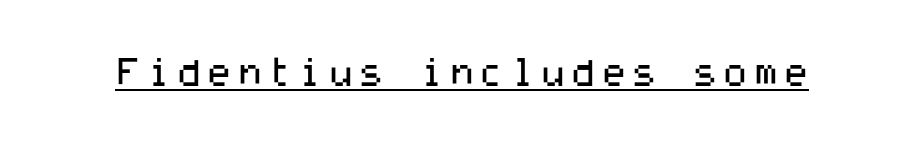
{"serif": "no", "italic": "no", "bold": "no", "weight": "regular", "width": "wide", "stroke_contrast": "medium", "x_height": "medium", "underline": "yes", "glyph_px": 37}
